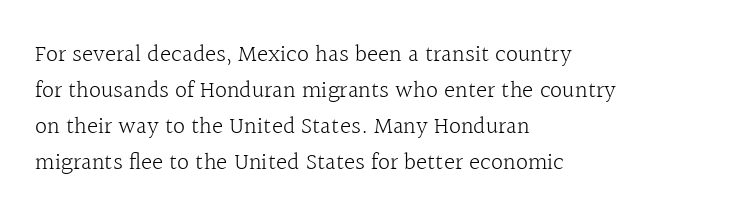
The image shows 24 px text type, upright; set left-aligned, normal line spacing (1.5x), normal letter spacing, not underlined.
